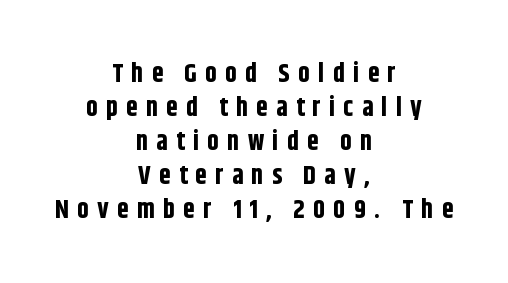
Q: Is the text bold? A: Yes.
Q: Is the text italic (slanted)? A: No, it is upright.
Q: Is the text underlined? A: No.
Q: How is the paragraph aligned? A: Centered.
Q: Is the spacing between letters normal or unusually wide? A: Unusually wide.
Q: Is the spacing between lines tight, normal or loose? A: Normal.
